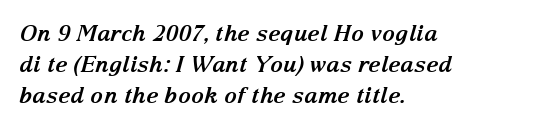
Q: Is the text bold? A: Yes.
Q: Is the text italic (slanted)? A: Yes, it leans right by about 15 degrees.
Q: Is the text underlined? A: No.
Q: How is the paragraph aligned? A: Left-aligned.
Q: Is the spacing between letters normal or unusually wide? A: Normal.
Q: Is the spacing between lines tight, normal or loose? A: Normal.
